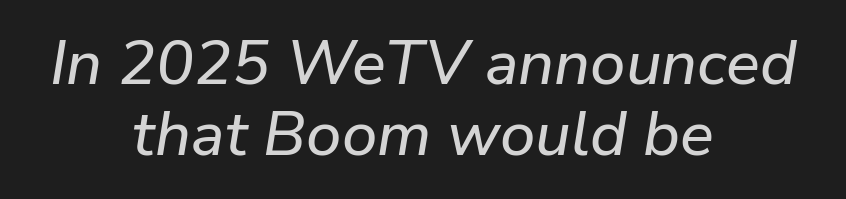
Type without underlining. Reading down the block, each line starts at a different indent, mirrored at its end. The space between consecutive lines is stingy. This sample has the flowing, uneven cadence of proportional lettering. Nothing unusual about the tracking: characters are spaced as the font intends.
